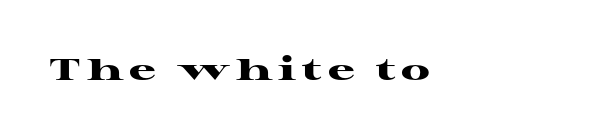
{"serif": "yes", "italic": "no", "bold": "yes", "weight": "heavy", "width": "wide", "stroke_contrast": "high", "x_height": "medium", "monospaced": "no", "underline": "no", "letter_spacing": "wide", "letter_spacing_em": 0.2, "glyph_px": 30}
